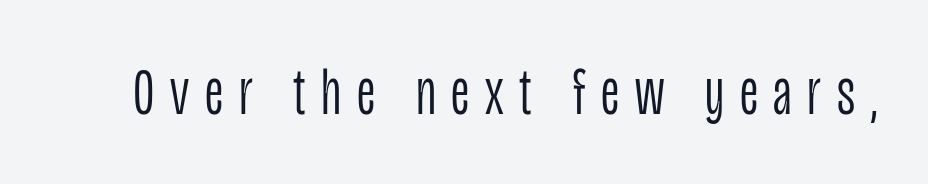
{"serif": "no", "italic": "no", "bold": "no", "weight": "light", "width": "condensed", "stroke_contrast": "low", "x_height": "large", "monospaced": "no", "underline": "no", "letter_spacing": "wide", "letter_spacing_em": 0.24, "glyph_px": 66}
